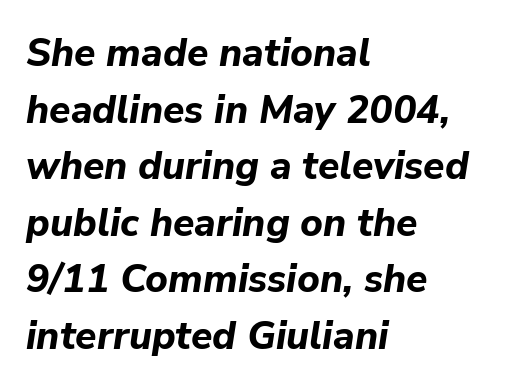
Q: Is the text bold? A: Yes.
Q: Is the text italic (slanted)? A: Yes, it leans right by about 9 degrees.
Q: Is the text underlined? A: No.
Q: How is the paragraph aligned? A: Left-aligned.
Q: Is the spacing between letters normal or unusually wide? A: Normal.
Q: Is the spacing between lines tight, normal or loose? A: Normal.
Q: Width (condensed, normal, or wide)? A: Normal.
Q: Stroke contrast? A: Low.
Q: x-height? A: Medium.
Q: Monospaced? A: No.
